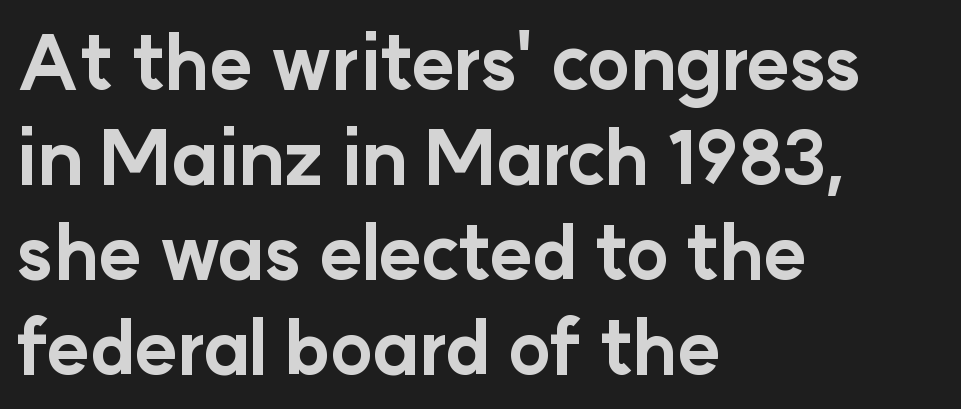
Q: Is the text bold? A: Yes.
Q: Is the text italic (slanted)? A: No, it is upright.
Q: Is the typeface a serif or a sans-serif typeface? A: Sans-serif.
Q: Is the text underlined? A: No.
Q: How is the paragraph aligned? A: Left-aligned.
Q: Is the spacing between letters normal or unusually wide? A: Normal.
Q: Is the spacing between lines tight, normal or loose? A: Normal.
Q: Width (condensed, normal, or wide)? A: Normal.
Q: Stroke contrast? A: Low.
Q: x-height? A: Medium.
Q: Monospaced? A: No.
